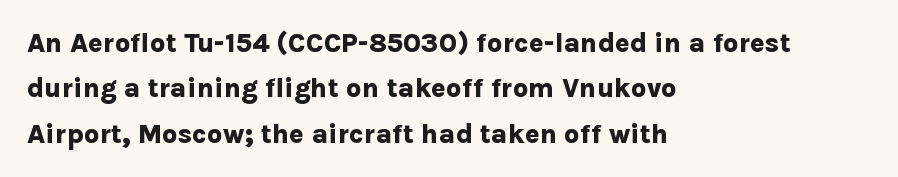
{"italic": "no", "bold": "yes", "underline": "no", "align": "left", "line_spacing": "normal", "line_spacing_ratio": 1.68, "letter_spacing": "normal", "letter_spacing_em": 0.0, "glyph_px": 27}
